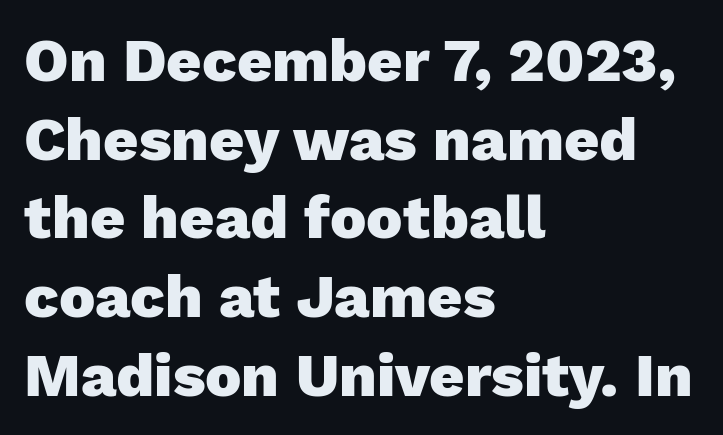
The image shows 61 px heavy sans-serif type, upright; set left-aligned, normal line spacing (1.29x), normal letter spacing, not underlined; low stroke contrast and a medium x-height.
